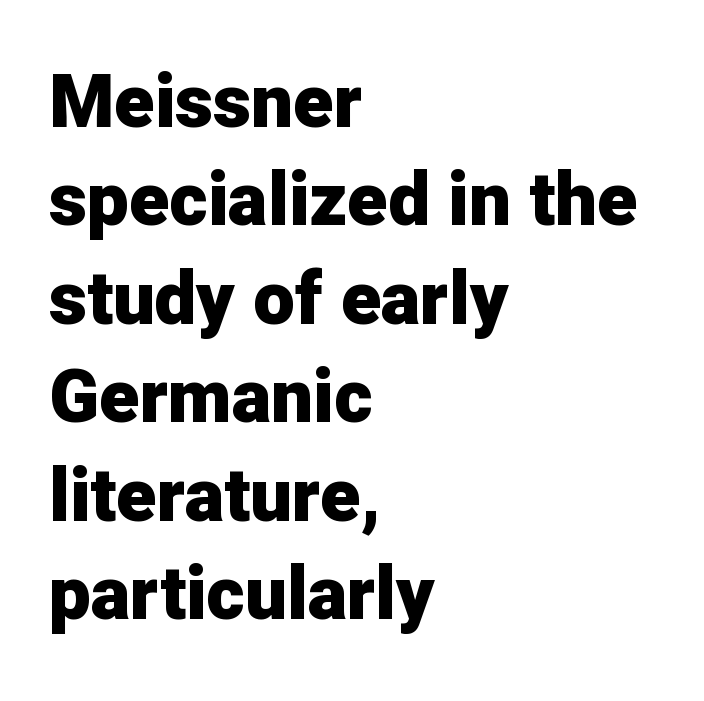
Q: Is the text bold? A: Yes.
Q: Is the text italic (slanted)? A: No, it is upright.
Q: Is the typeface a serif or a sans-serif typeface? A: Sans-serif.
Q: Is the text underlined? A: No.
Q: How is the paragraph aligned? A: Left-aligned.
Q: Is the spacing between letters normal or unusually wide? A: Normal.
Q: Is the spacing between lines tight, normal or loose? A: Normal.
Q: Width (condensed, normal, or wide)? A: Normal.
Q: Stroke contrast? A: Low.
Q: x-height? A: Medium.
Q: Monospaced? A: No.
